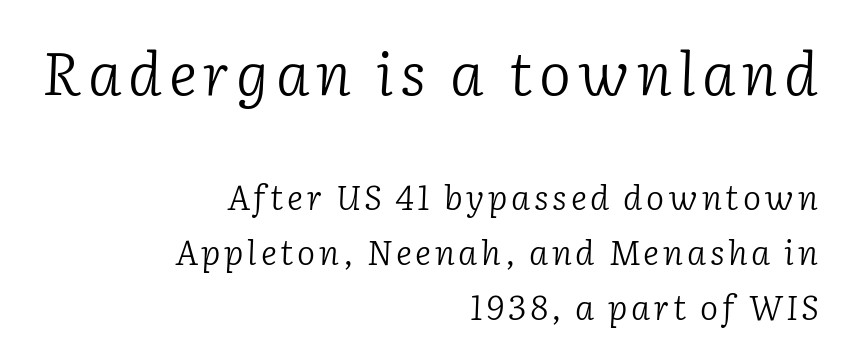
Q: Is the text bold? A: No.
Q: Is the text italic (slanted)? A: Yes, it leans right by about 2 degrees.
Q: Is the typeface a serif or a sans-serif typeface? A: Serif.
Q: Is the text underlined? A: No.
Q: How is the paragraph aligned? A: Right-aligned.
Q: Is the spacing between lines tight, normal or loose? A: Normal.
Q: Which block of text is set in a larger size, the first (top) or the second (bottom)? A: The first (top) one.
Q: Width (condensed, normal, or wide)? A: Normal.
Q: Stroke contrast? A: Low.
Q: x-height? A: Medium.
Q: Monospaced? A: No.
